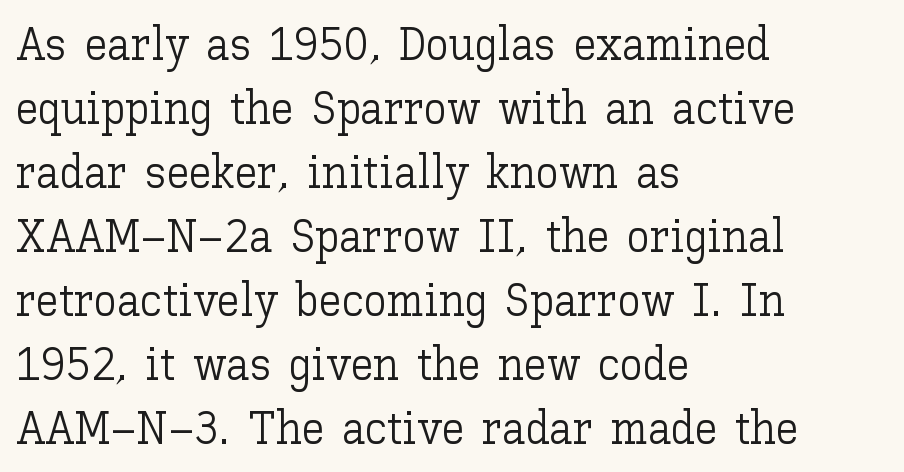
The image shows 46 px light type, upright; set left-aligned, normal line spacing (1.39x), normal letter spacing, not underlined; low stroke contrast and a medium x-height.
